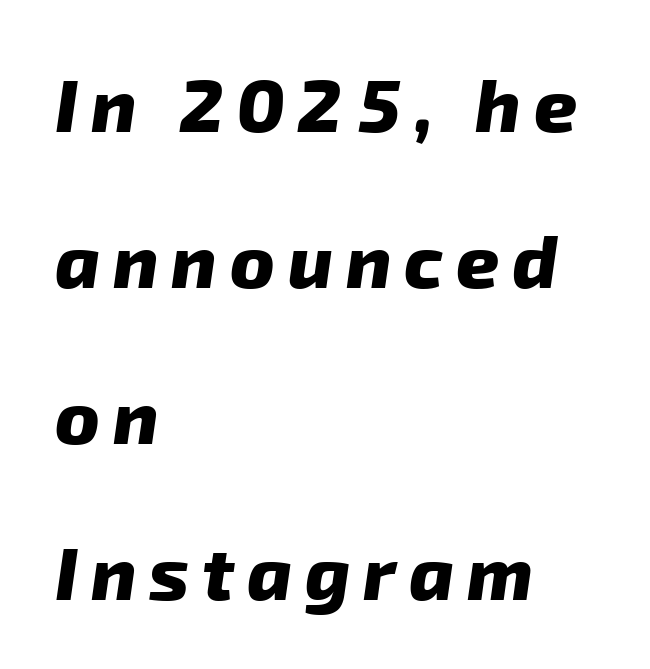
The image shows 75 px heavy sans-serif type; set left-aligned, loose line spacing (2.08x), not underlined; low stroke contrast and a medium x-height.
